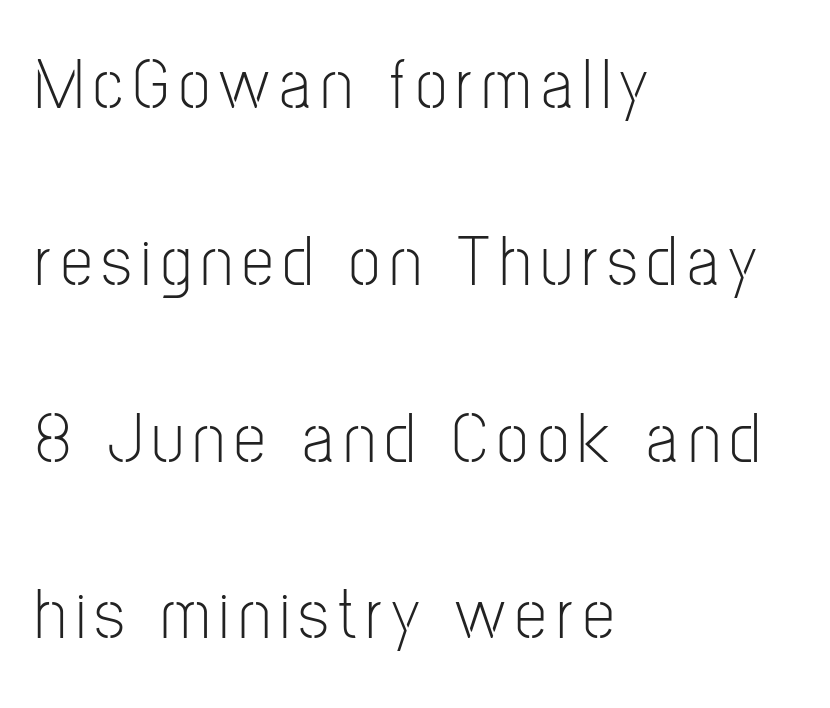
Q: Is the text bold? A: No.
Q: Is the text italic (slanted)? A: No, it is upright.
Q: Is the typeface a serif or a sans-serif typeface? A: Sans-serif.
Q: Is the text underlined? A: No.
Q: How is the paragraph aligned? A: Left-aligned.
Q: Is the spacing between lines tight, normal or loose? A: Loose.
Q: Width (condensed, normal, or wide)? A: Condensed.
Q: Stroke contrast? A: Low.
Q: x-height? A: Medium.
Q: Monospaced? A: No.
